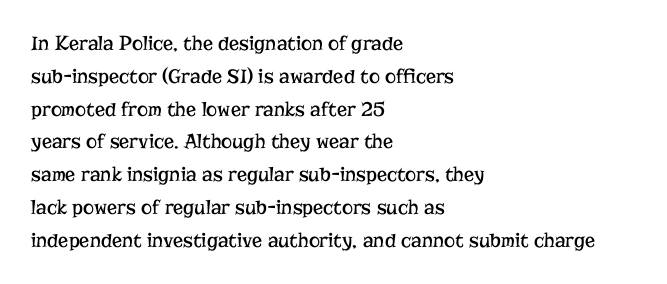
Upright lettering throughout. The rows are spaced the way most documents space them. These lines stack with their left ends in a neat column. The space beneath each line is pristine and unruled. This sample uses plain, unmodified letter spacing. Stem width sits at or under what a default text font uses.
